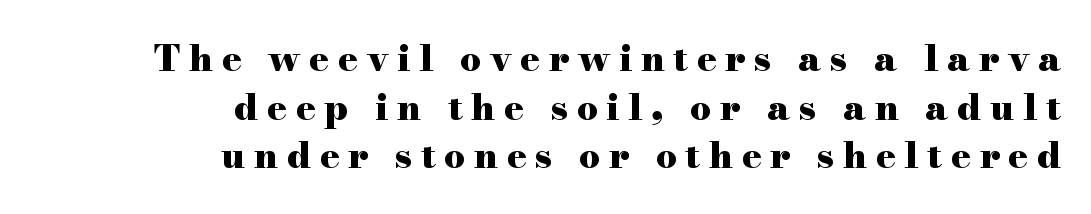
The image shows 36 px heavy, wide serif type, upright; set right-aligned, normal line spacing (1.35x), unusually wide letter spacing (+0.25 em), not underlined; high stroke contrast and a small x-height.
